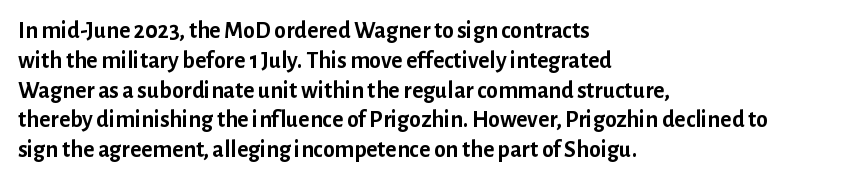
Q: Is the text bold? A: Yes.
Q: Is the text italic (slanted)? A: No, it is upright.
Q: Is the text underlined? A: No.
Q: How is the paragraph aligned? A: Left-aligned.
Q: Is the spacing between letters normal or unusually wide? A: Normal.
